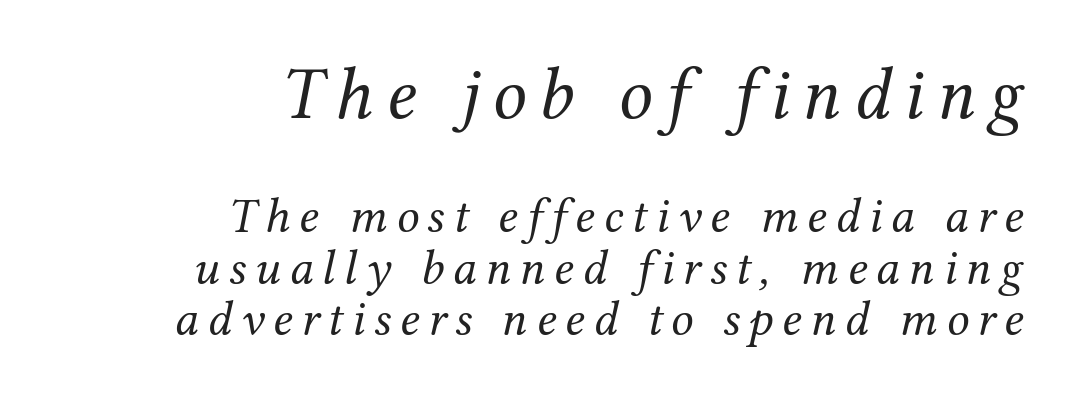
Q: Is the text bold? A: No.
Q: Is the text italic (slanted)? A: Yes, it leans right by about 12 degrees.
Q: Is the typeface a serif or a sans-serif typeface? A: Serif.
Q: Is the text underlined? A: No.
Q: How is the paragraph aligned? A: Right-aligned.
Q: Is the spacing between lines tight, normal or loose? A: Tight.
Q: Which block of text is set in a larger size, the first (top) or the second (bottom)? A: The first (top) one.
Q: Width (condensed, normal, or wide)? A: Normal.
Q: Stroke contrast? A: Medium.
Q: x-height? A: Medium.
Q: Monospaced? A: No.
